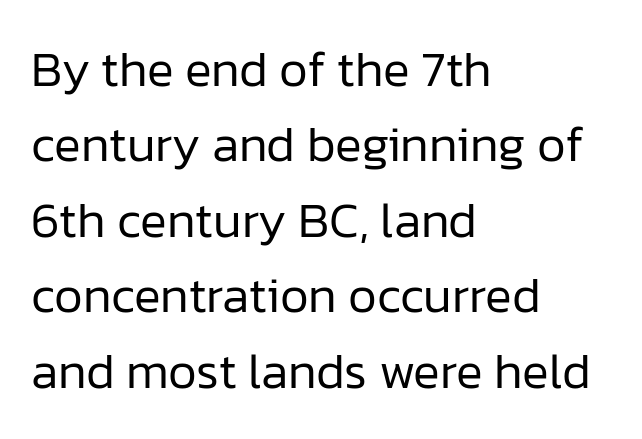
{"serif": "no", "italic": "no", "bold": "no", "weight": "regular", "width": "normal", "stroke_contrast": "low", "x_height": "medium", "monospaced": "no", "underline": "no", "align": "left", "line_spacing": "normal", "line_spacing_ratio": 1.51, "letter_spacing": "normal", "letter_spacing_em": 0.0, "glyph_px": 50}
